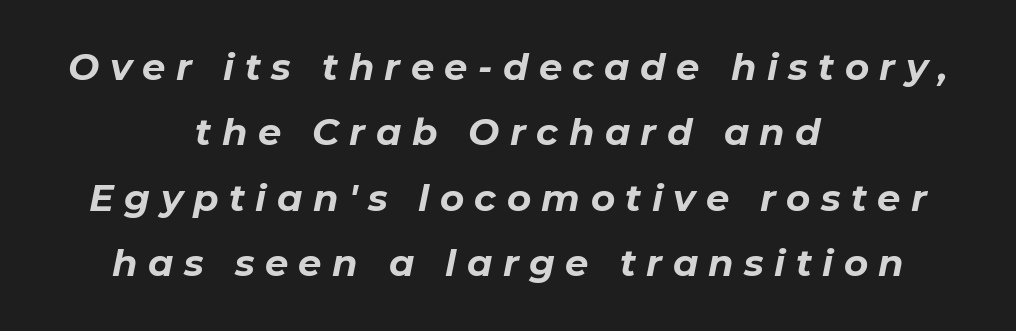
The face used here has a pronounced slope to its letters. The passage shown is typed in a proportional face where columns would drift. In CSS terms this would be text-align: center. Only glyphs here, with clear space below each row. Is the letter spacing exaggerated? Yes — the characters are pushed far apart.
